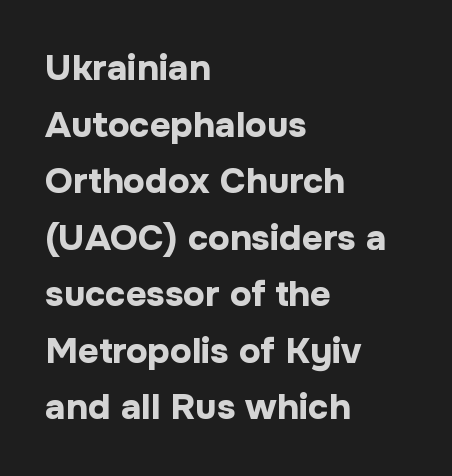
The rendering anchors every line to the left-hand side. The type family on display is of the sans-serif kind. Here the glyphs are tracked normally, forming tight word shapes. Rendered with straight, roman letterforms. The passage shown is typed in a proportional face where columns would drift. Whoever set this chose a conventional vertical rhythm.
